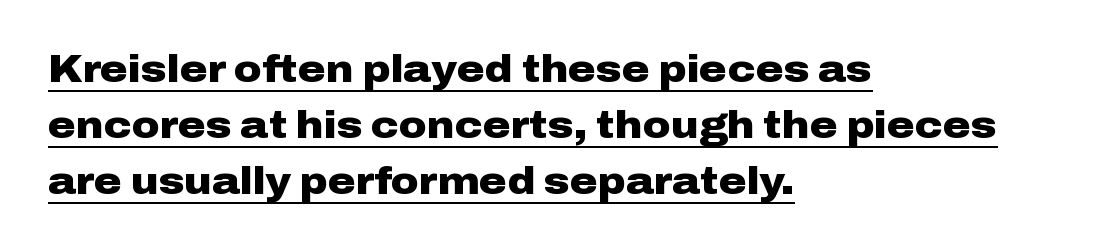
Q: Is the text bold? A: Yes.
Q: Is the text italic (slanted)? A: No, it is upright.
Q: Is the typeface a serif or a sans-serif typeface? A: Sans-serif.
Q: Is the text underlined? A: Yes.
Q: How is the paragraph aligned? A: Left-aligned.
Q: Is the spacing between letters normal or unusually wide? A: Normal.
Q: Is the spacing between lines tight, normal or loose? A: Normal.
Q: Width (condensed, normal, or wide)? A: Wide.
Q: Stroke contrast? A: Low.
Q: x-height? A: Medium.
Q: Monospaced? A: No.
